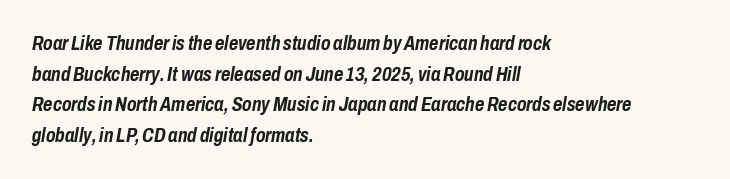
The passage shown stacks its lines at a standard gap. The type is set solid horizontally, with unmodified tracking. Which margin do the lines hug? The left one — the right edge is uneven. Students, this is bold: see how much ink each stroke carries. The gap between lines stays unmarked.
